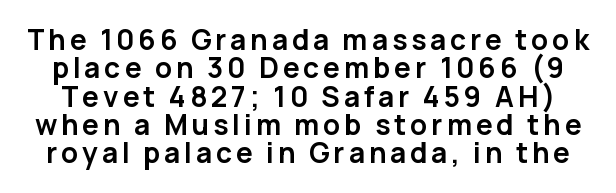
The image shows 28 px semibold sans-serif type, upright; set tight line spacing (1.01x), not underlined; low stroke contrast and a medium x-height.
